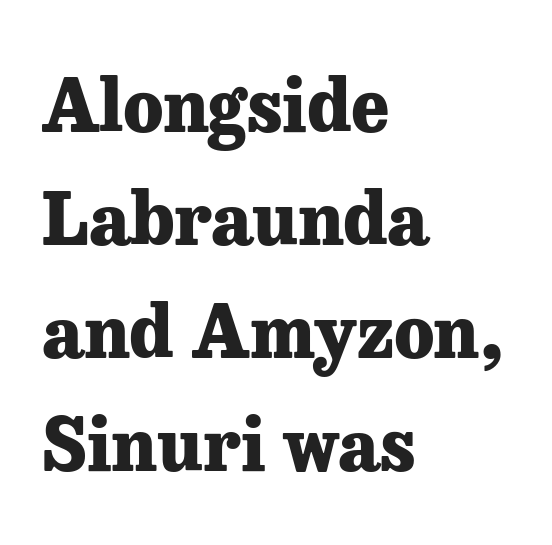
Q: Is the text bold? A: Yes.
Q: Is the text italic (slanted)? A: No, it is upright.
Q: Is the typeface a serif or a sans-serif typeface? A: Serif.
Q: Is the text underlined? A: No.
Q: How is the paragraph aligned? A: Left-aligned.
Q: Is the spacing between letters normal or unusually wide? A: Normal.
Q: Is the spacing between lines tight, normal or loose? A: Normal.
Q: Width (condensed, normal, or wide)? A: Normal.
Q: Stroke contrast? A: Low.
Q: x-height? A: Medium.
Q: Monospaced? A: No.
